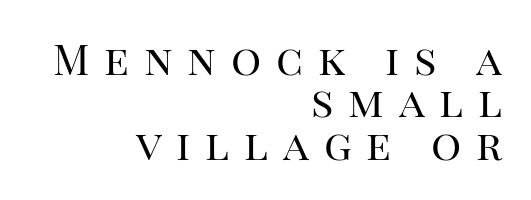
The image shows 42 px regular-weight serif type, upright; set right-aligned, tight line spacing (1.01x), unusually wide letter spacing (+0.35 em), not underlined; high stroke contrast and a large x-height.
